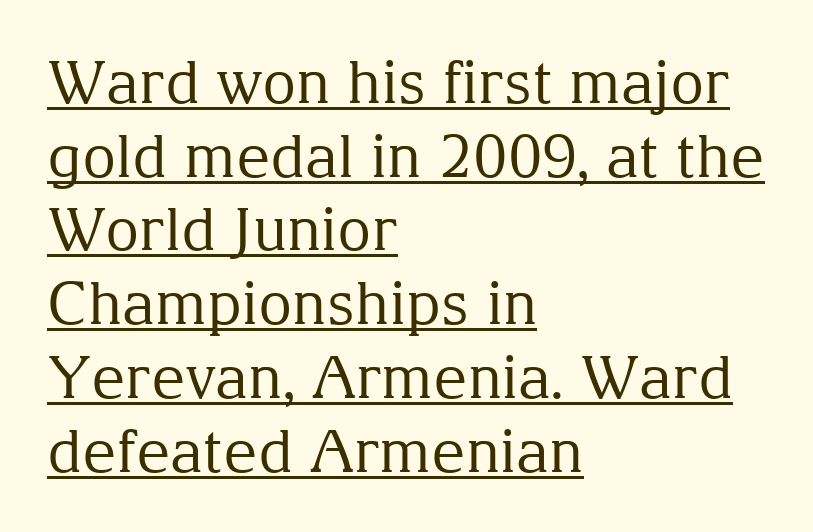
Q: Is the text bold? A: No.
Q: Is the text italic (slanted)? A: No, it is upright.
Q: Is the typeface a serif or a sans-serif typeface? A: Serif.
Q: Is the text underlined? A: Yes.
Q: How is the paragraph aligned? A: Left-aligned.
Q: Is the spacing between letters normal or unusually wide? A: Normal.
Q: Is the spacing between lines tight, normal or loose? A: Normal.
Q: Width (condensed, normal, or wide)? A: Normal.
Q: Stroke contrast? A: Medium.
Q: x-height? A: Medium.
Q: Monospaced? A: No.
